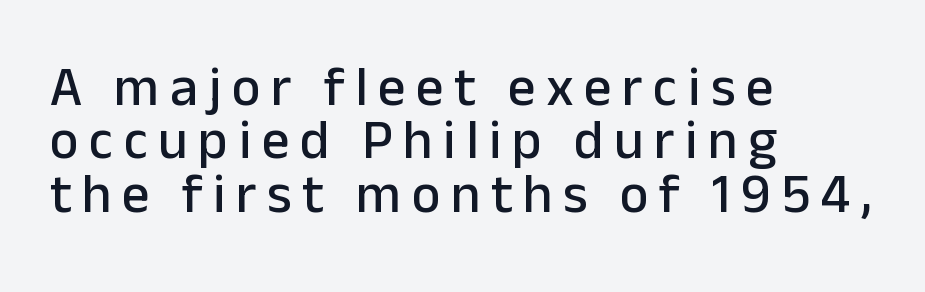
Q: Is the text italic (slanted)? A: No, it is upright.
Q: Is the typeface a serif or a sans-serif typeface? A: Sans-serif.
Q: Is the text underlined? A: No.
Q: How is the paragraph aligned? A: Left-aligned.
Q: Is the spacing between lines tight, normal or loose? A: Tight.
Q: Width (condensed, normal, or wide)? A: Normal.
Q: Stroke contrast? A: Low.
Q: x-height? A: Medium.
Q: Monospaced? A: No.
